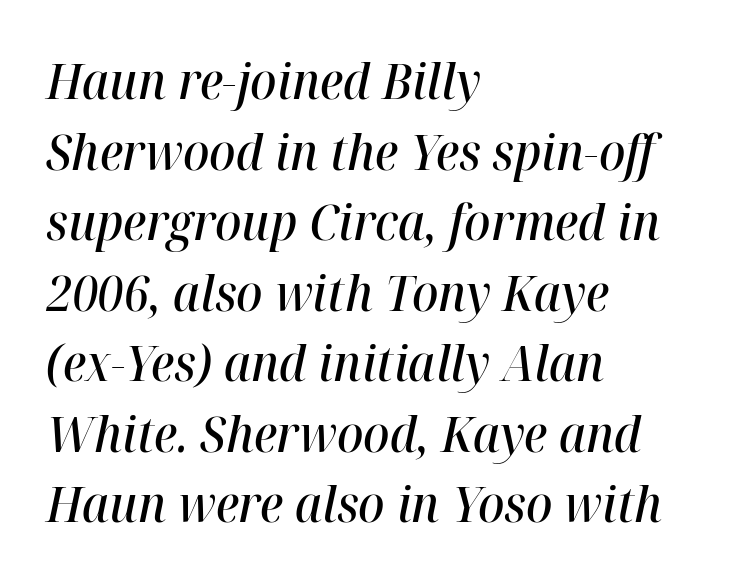
Q: Is the text bold? A: Semi-bold.
Q: Is the text italic (slanted)? A: Yes, it leans right by about 12 degrees.
Q: Is the text underlined? A: No.
Q: How is the paragraph aligned? A: Left-aligned.
Q: Is the spacing between letters normal or unusually wide? A: Normal.
Q: Is the spacing between lines tight, normal or loose? A: Normal.
Q: Width (condensed, normal, or wide)? A: Normal.
Q: Stroke contrast? A: High.
Q: x-height? A: Medium.
Q: Monospaced? A: No.
